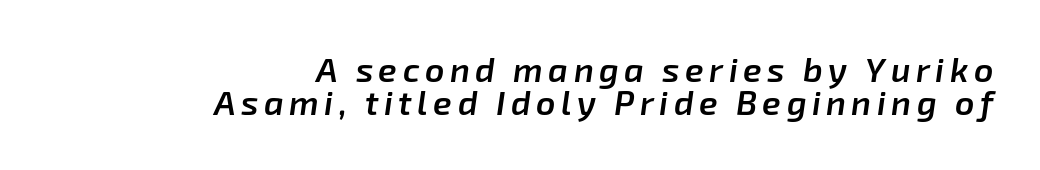
Q: Is the text bold? A: Semi-bold.
Q: Is the text italic (slanted)? A: Yes, it leans right by about 8 degrees.
Q: Is the text underlined? A: No.
Q: How is the paragraph aligned? A: Right-aligned.
Q: Is the spacing between lines tight, normal or loose? A: Tight.
Q: Width (condensed, normal, or wide)? A: Normal.
Q: Stroke contrast? A: Low.
Q: x-height? A: Medium.
Q: Monospaced? A: No.
